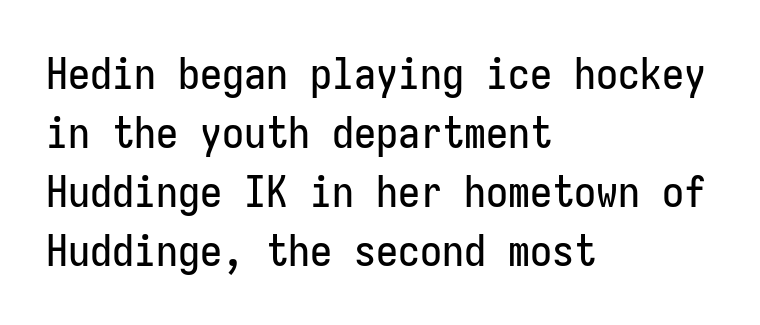
Compared with a centered layout, this one pins lines to the left instead. Style check: upright. Words appear dense and cohesive because spacing is normal. Whoever set this chose a conventional vertical rhythm.
